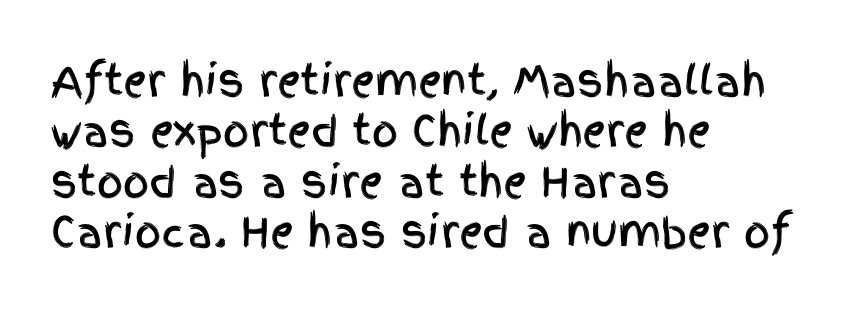
Q: Is the text italic (slanted)? A: No, it is upright.
Q: Is the typeface a serif or a sans-serif typeface? A: Sans-serif.
Q: Is the text underlined? A: No.
Q: How is the paragraph aligned? A: Left-aligned.
Q: Is the spacing between letters normal or unusually wide? A: Normal.
Q: Width (condensed, normal, or wide)? A: Condensed.
Q: x-height? A: Large.
Q: Monospaced? A: No.
